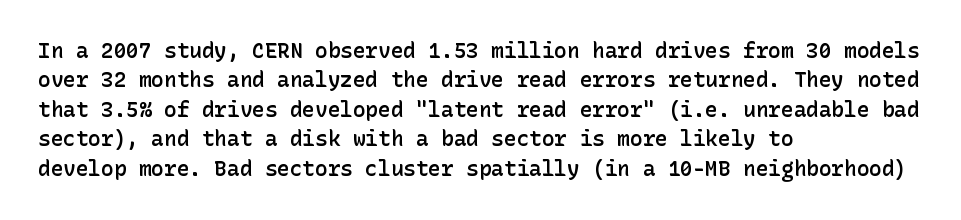
{"italic": "no", "bold": "semi", "underline": "no", "align": "left", "line_spacing": "normal", "line_spacing_ratio": 1.4, "letter_spacing": "normal", "letter_spacing_em": 0.0, "glyph_px": 21}
